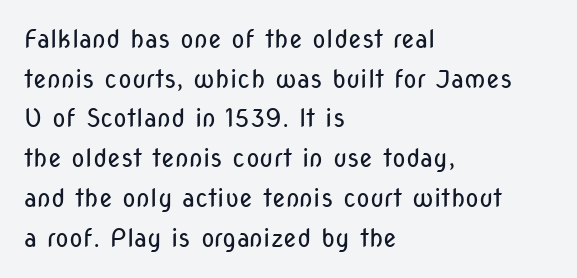
The image shows 25 px text type, upright; set left-aligned, normal line spacing (1.59x), normal letter spacing, not underlined.
